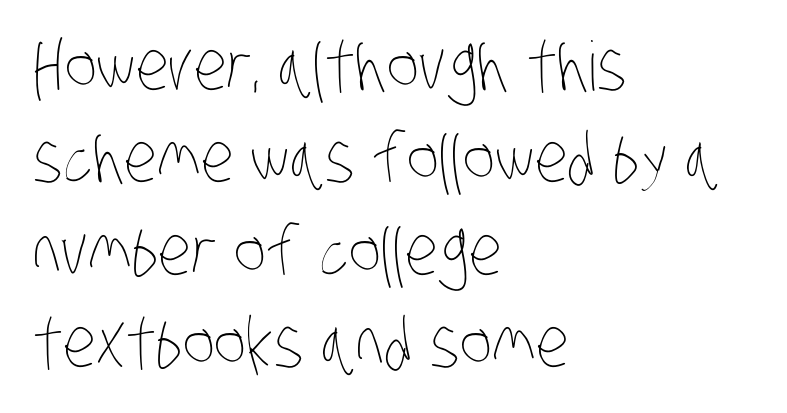
The image shows 68 px thin, condensed type; set left-aligned, normal line spacing (1.36x), normal letter spacing, not underlined; low stroke contrast and a large x-height.
